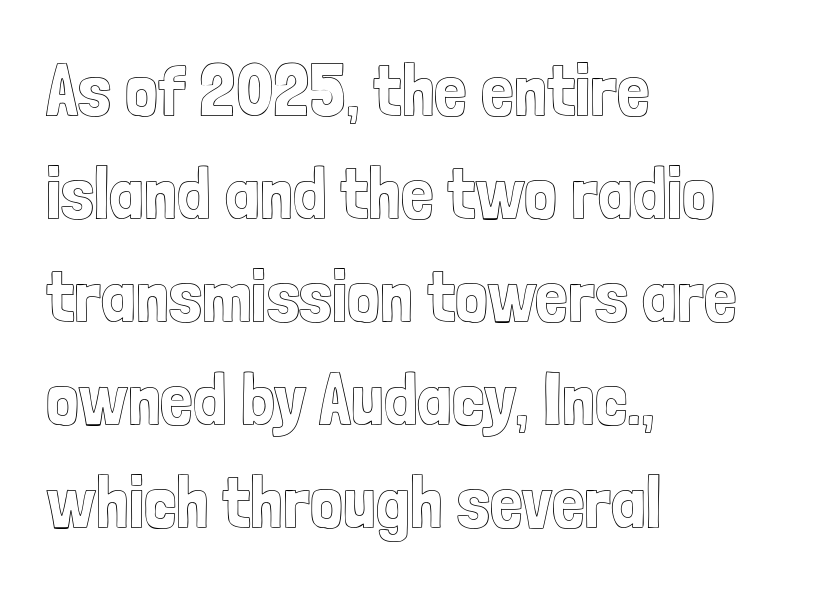
The image shows 73 px condensed type, upright; set left-aligned, normal line spacing (1.41x), normal letter spacing, not underlined; a medium x-height.
